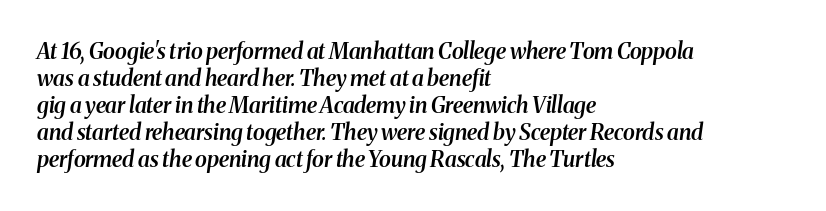
The image shows 22 px text type, italic (leaning right); set left-aligned, line spacing 1.23x, normal letter spacing, not underlined.
